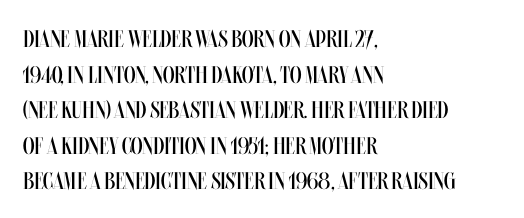
The image shows 24 px text type, upright; set left-aligned, normal line spacing (1.48x), normal letter spacing, not underlined.
